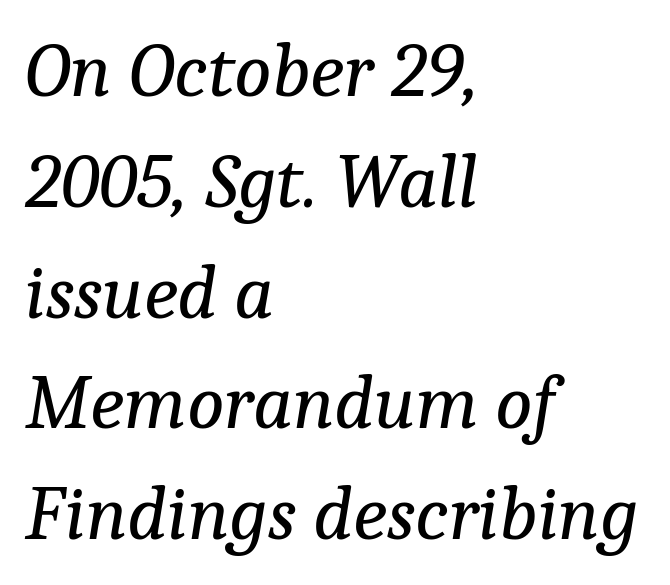
Q: Is the text bold? A: No.
Q: Is the text italic (slanted)? A: Yes, it leans right by about 9 degrees.
Q: Is the typeface a serif or a sans-serif typeface? A: Serif.
Q: Is the text underlined? A: No.
Q: How is the paragraph aligned? A: Left-aligned.
Q: Is the spacing between letters normal or unusually wide? A: Normal.
Q: Is the spacing between lines tight, normal or loose? A: Normal.
Q: Width (condensed, normal, or wide)? A: Normal.
Q: Stroke contrast? A: Low.
Q: x-height? A: Medium.
Q: Monospaced? A: No.
